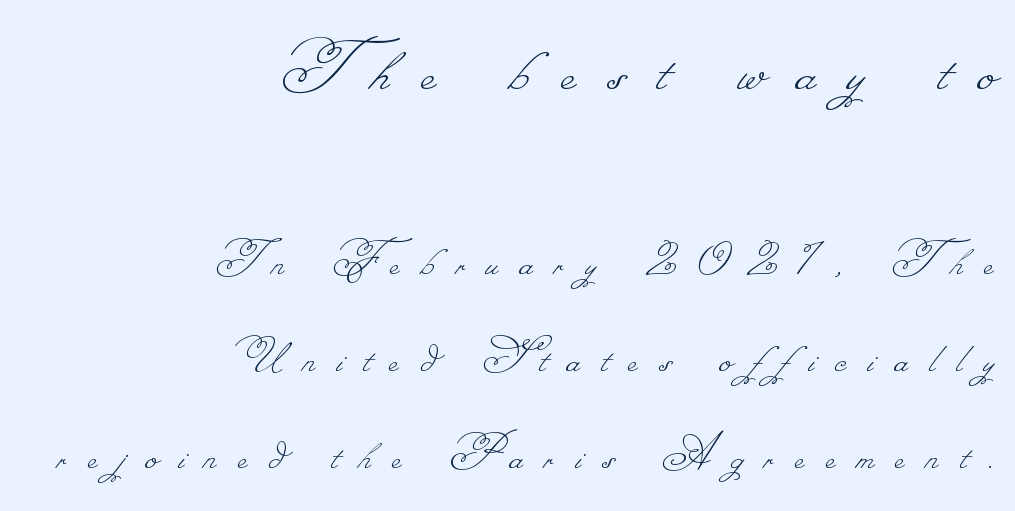
{"bold": "no", "weight": "thin", "width": "normal", "stroke_contrast": "low", "monospaced": "no", "underline": "no", "align": "right", "line_spacing_ratio": 1.86, "letter_spacing": "wide", "letter_spacing_em": 0.41, "larger_block": "first", "size_ratio": 1.5, "glyph_px": 78}
